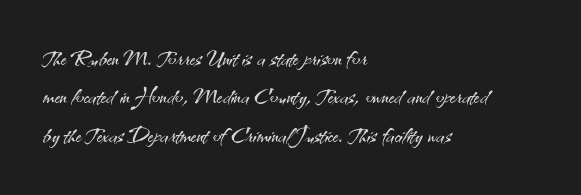
The image shows 30 px light sans-serif type; set left-aligned, normal line spacing (1.28x), normal letter spacing, not underlined; medium stroke contrast and a small x-height.
